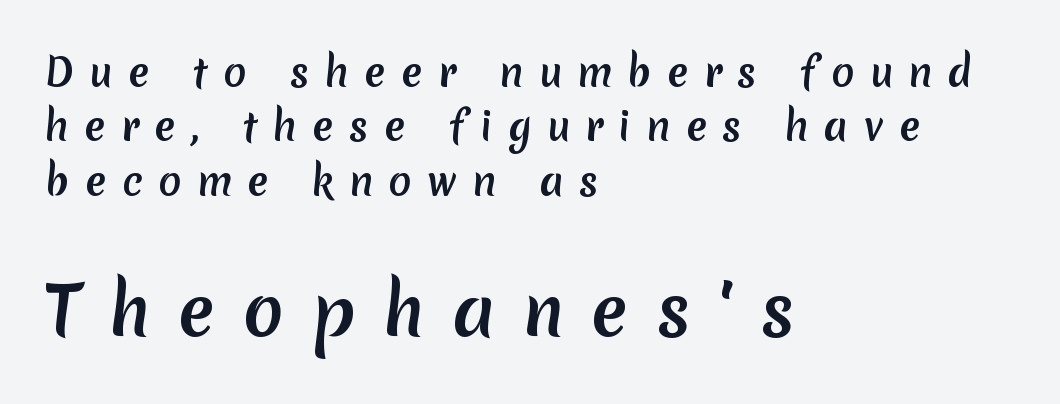
{"serif": "no", "width": "normal", "stroke_contrast": "medium", "x_height": "medium", "monospaced": "no", "underline": "no", "align": "left", "line_spacing": "normal", "line_spacing_ratio": 1.43, "letter_spacing": "wide", "letter_spacing_em": 0.41, "larger_block": "second", "size_ratio": 1.76, "glyph_px": 67}
